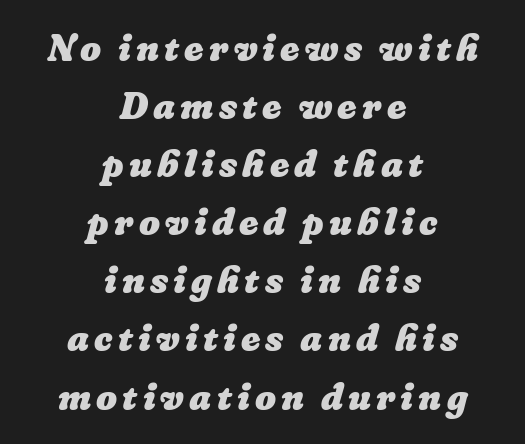
The image shows 37 px heavy type; set centered, normal line spacing (1.57x), not underlined; low stroke contrast and a medium x-height.
